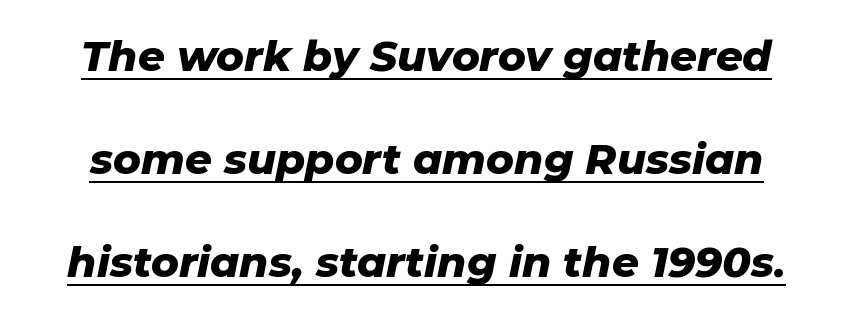
{"italic": "yes", "lean": "right", "slant_degrees": 11, "bold": "yes", "weight": "heavy", "width": "normal", "stroke_contrast": "low", "x_height": "medium", "monospaced": "no", "underline": "yes", "line_spacing": "loose", "line_spacing_ratio": 2.45, "letter_spacing": "normal", "letter_spacing_em": 0.0, "glyph_px": 42}
